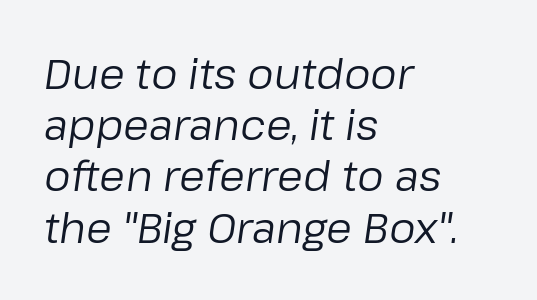
The image shows 42 px regular-weight type, italic (leaning right); set left-aligned, line spacing 1.22x, normal letter spacing, not underlined; low stroke contrast and a medium x-height.
